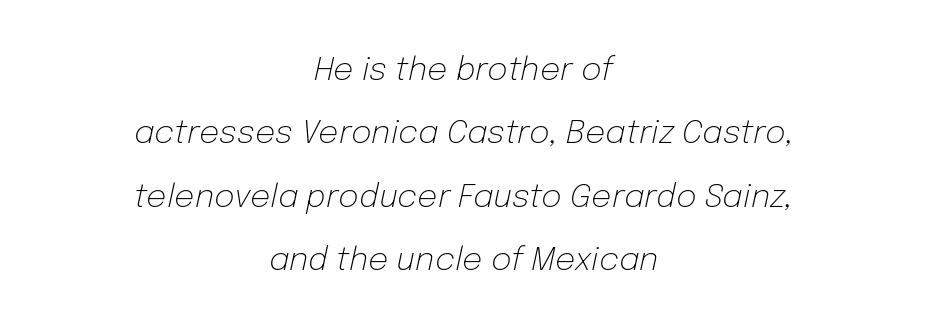
{"italic": "yes", "lean": "right", "slant_degrees": 12, "bold": "no", "weight": "light", "width": "normal", "stroke_contrast": "low", "x_height": "medium", "monospaced": "no", "underline": "no", "align": "center", "line_spacing": "loose", "line_spacing_ratio": 1.98, "letter_spacing": "normal", "letter_spacing_em": 0.0, "glyph_px": 32}
